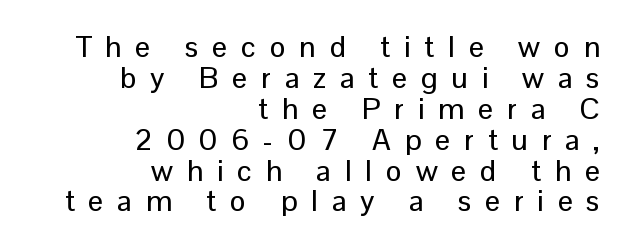
{"serif": "no", "italic": "no", "width": "normal", "stroke_contrast": "low", "x_height": "medium", "monospaced": "no", "underline": "no", "align": "right", "line_spacing": "tight", "line_spacing_ratio": 1.03, "letter_spacing": "wide", "letter_spacing_em": 0.46, "glyph_px": 30}
